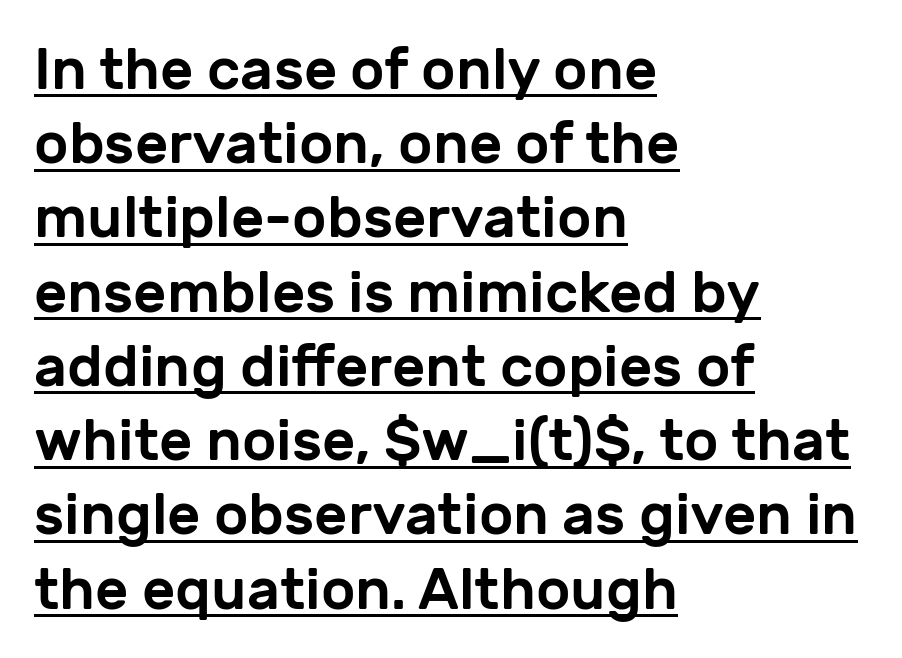
In designer terms, the underline attribute is active on this setting. Reading down the block, your eye returns to a fixed left position each line. The space between consecutive lines is moderate. These lines are composed in type without serifs. Ascenders rise straight up at ninety degrees.
